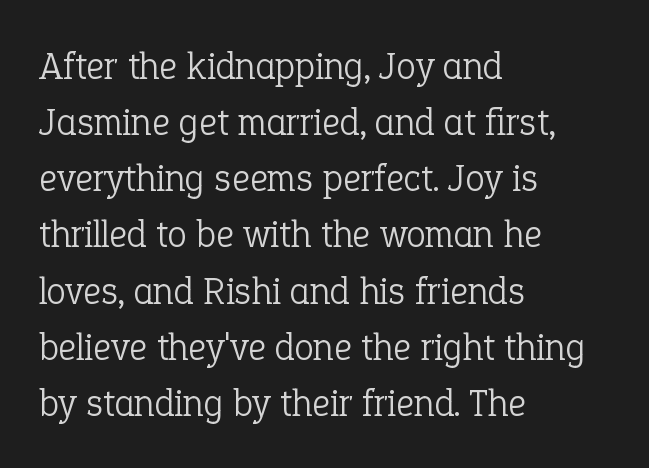
{"serif": "yes", "italic": "no", "bold": "no", "weight": "light", "width": "normal", "stroke_contrast": "low", "x_height": "medium", "monospaced": "no", "underline": "no", "align": "left", "line_spacing": "normal", "line_spacing_ratio": 1.44, "letter_spacing": "normal", "letter_spacing_em": 0.0, "glyph_px": 39}
